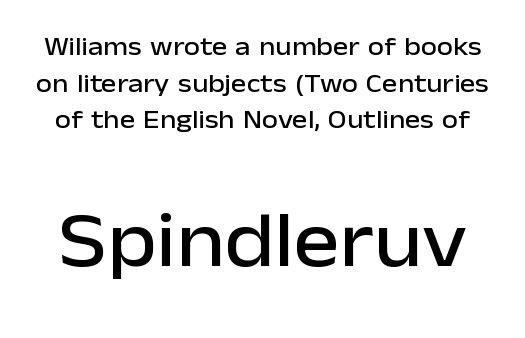
There is no visible air inserted between adjacent glyphs. Serif or sans? Sans — the stroke terminals are bare. The string is rendered with underlining switched off. Varying glyph widths throughout — classic text-font behaviour. Every stem runs plumb, perpendicular to the baseline.
